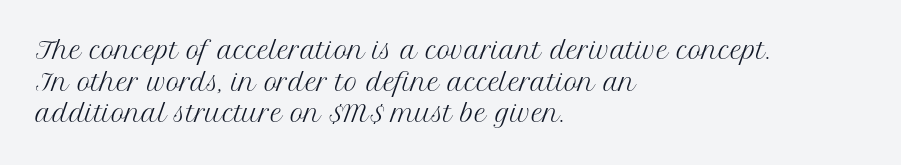
Line spacing here is normal. The text block is weighted toward the left margin, trailing off unevenly rightward. Lines of text with bare space underneath. Nothing unusual about the tracking: characters are spaced as the font intends. A quiet, ordinary-to-light weight characterises the typeface.
